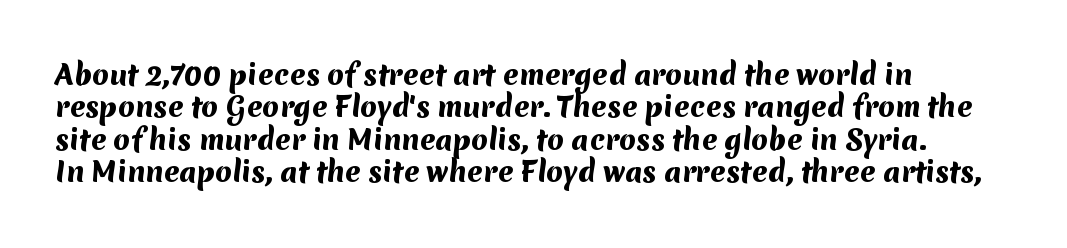
Check the space under the baseline: it is left empty. Does the weight exceed regular? Yes, all the way to bold. Horizontal alignment here is leftward, the default for most running prose. Between one letter and the next there's only the usual sliver of space.
